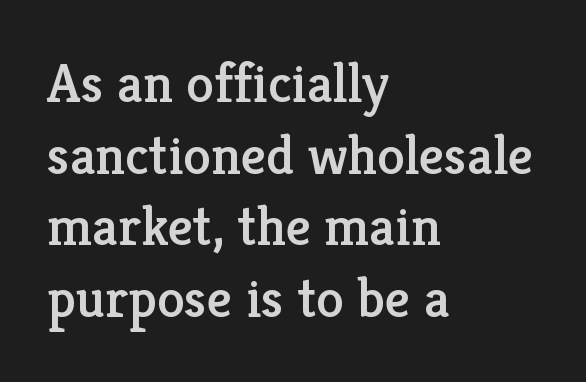
Q: Is the text italic (slanted)? A: No, it is upright.
Q: Is the typeface a serif or a sans-serif typeface? A: Serif.
Q: Is the text underlined? A: No.
Q: How is the paragraph aligned? A: Left-aligned.
Q: Is the spacing between letters normal or unusually wide? A: Normal.
Q: Is the spacing between lines tight, normal or loose? A: Normal.
Q: Width (condensed, normal, or wide)? A: Normal.
Q: Stroke contrast? A: Low.
Q: x-height? A: Medium.
Q: Monospaced? A: No.
